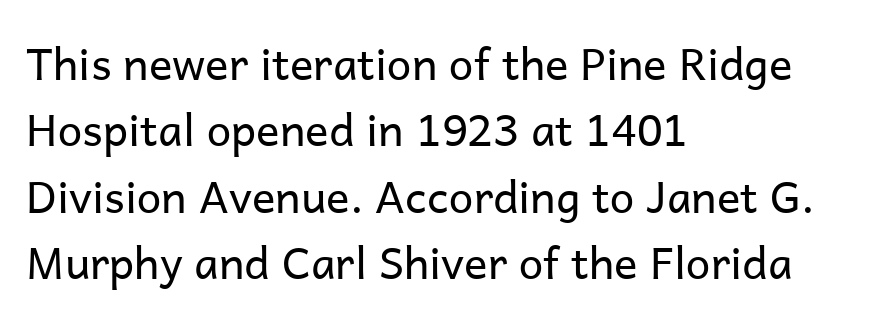
Weight: in the light-to-regular range. A student would call this left alignment; a typographer would say flush left, rag right. Is this a fixed-width face? No — the glyphs have proportional, varying widths. The line texture is even and compact thanks to regular tracking.
